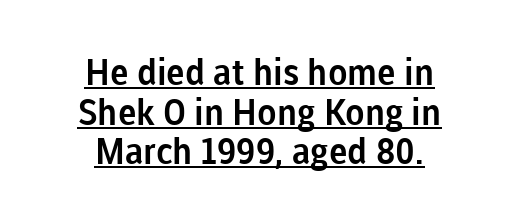
{"serif": "no", "italic": "no", "width": "normal", "stroke_contrast": "low", "x_height": "medium", "monospaced": "no", "underline": "yes", "align": "center", "line_spacing": "tight", "line_spacing_ratio": 1.1, "letter_spacing": "normal", "letter_spacing_em": 0.0, "glyph_px": 36}
